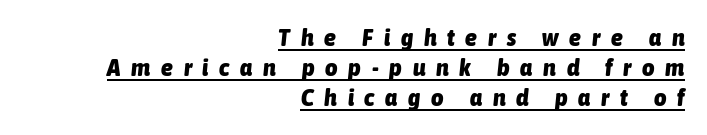
Q: Is the text bold? A: Yes.
Q: Is the text italic (slanted)? A: Yes, it leans right by about 6 degrees.
Q: Is the text underlined? A: Yes.
Q: How is the paragraph aligned? A: Right-aligned.
Q: Is the spacing between letters normal or unusually wide? A: Unusually wide.
Q: Is the spacing between lines tight, normal or loose? A: Normal.
